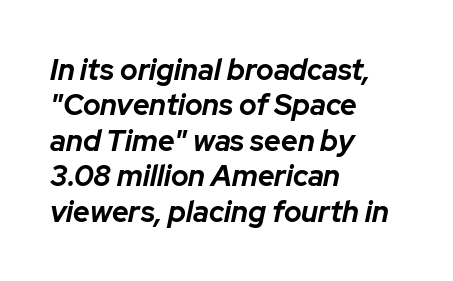
The image shows 29 px bold type, italic (leaning right); set left-aligned, line spacing 1.22x, normal letter spacing, not underlined; low stroke contrast and a medium x-height.
